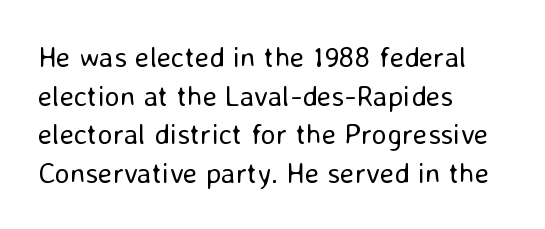
Proportional: the letters do not fall into vertical columns. The font family rendered here belongs to the sans-serif group. Does the copy run flush right? No — it runs flush left. The type is set solid horizontally, with unmodified tracking.
